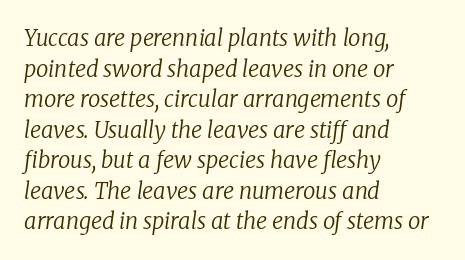
The image shows 22 px text type, italic (leaning right); set left-aligned, normal line spacing (1.39x), normal letter spacing, not underlined.
